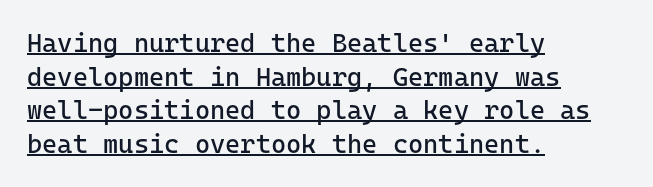
{"italic": "no", "bold": "no", "underline": "yes", "align": "left", "line_spacing": "normal", "line_spacing_ratio": 1.29, "letter_spacing": "normal", "letter_spacing_em": 0.0, "glyph_px": 26}
